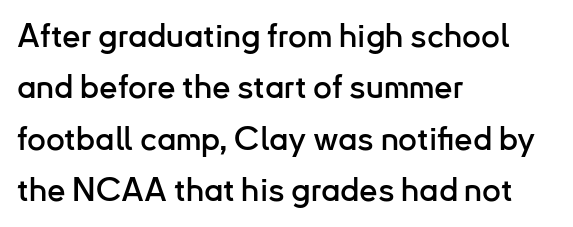
No word sits above an underline. Here the glyphs are tracked normally, forming tight word shapes. Do the letters lean? They stand straight. The vertical gap from one line to the next is medium. You could not count columns in this text — the font is proportionally spaced. Check where the strokes stop: nothing finishes them off — pure sans.
